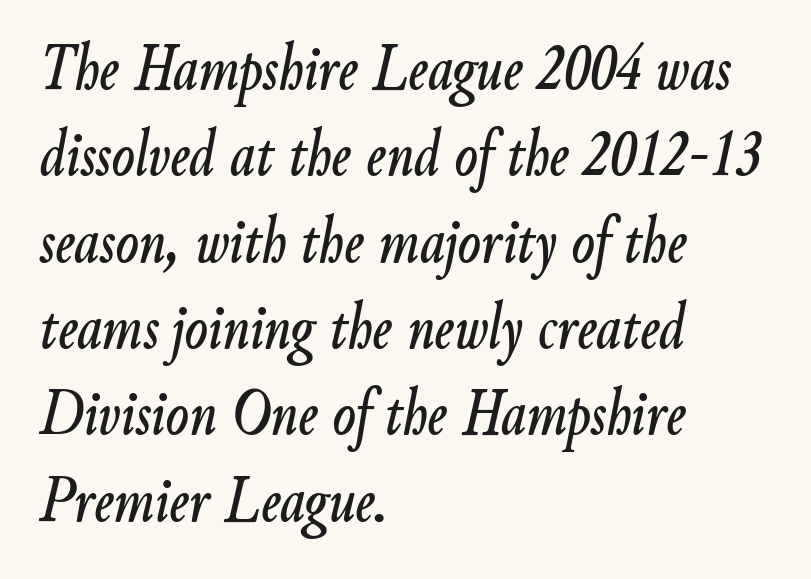
Left-aligned paragraph, ragged on the right. A clean baseline with only descenders dipping below it. Is this a fixed-width face? No — the glyphs have proportional, varying widths. Interline gaps are of average width in this sample. Slant detected: the letters are inclined.
